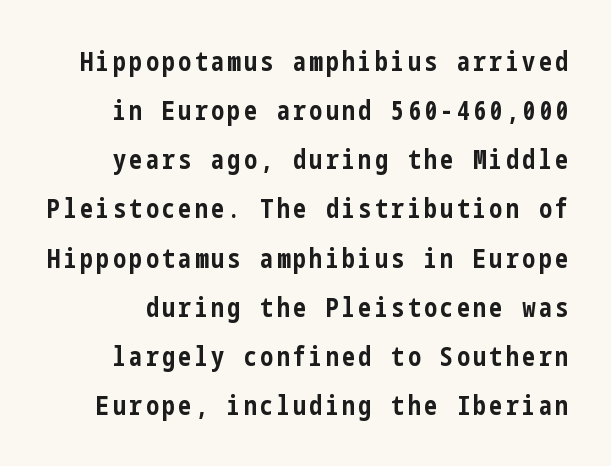
The image shows 26 px bold type, upright; set line spacing 1.89x, not underlined.
